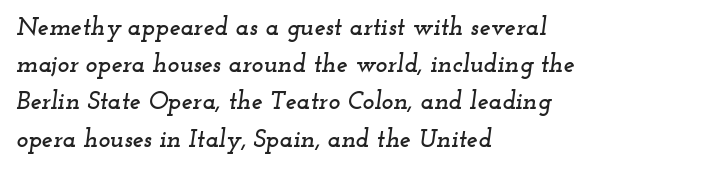
The image shows 25 px text type, italic (leaning right); set left-aligned, normal line spacing (1.49x), normal letter spacing, not underlined.
